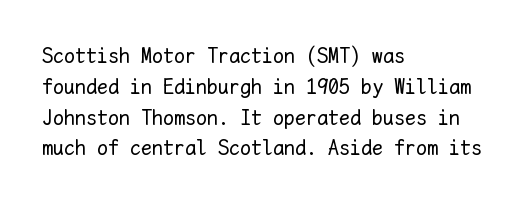
Q: Is the text bold? A: No.
Q: Is the text italic (slanted)? A: No, it is upright.
Q: Is the text underlined? A: No.
Q: How is the paragraph aligned? A: Left-aligned.
Q: Is the spacing between letters normal or unusually wide? A: Normal.
Q: Is the spacing between lines tight, normal or loose? A: Normal.
